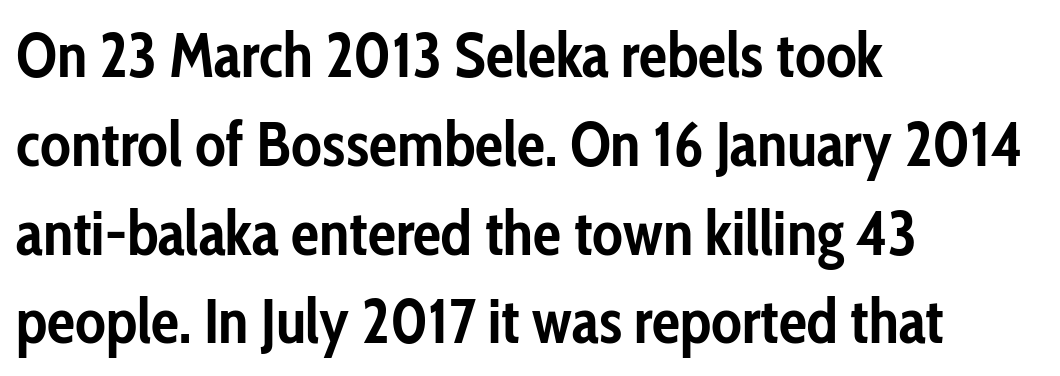
The image shows 63 px semibold, condensed sans-serif type, upright; set left-aligned, normal line spacing (1.41x), normal letter spacing, not underlined; low stroke contrast and a medium x-height.
